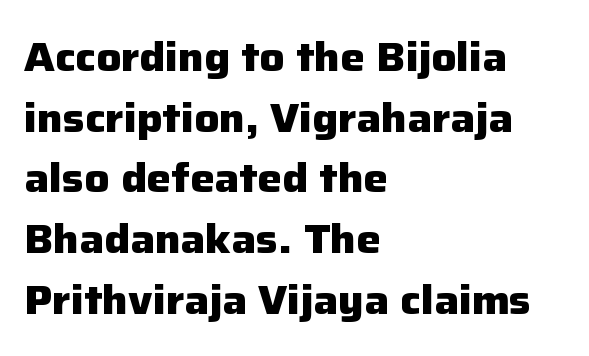
The image shows 41 px heavy sans-serif type, upright; set left-aligned, normal line spacing (1.48x), normal letter spacing, not underlined; low stroke contrast and a medium x-height.
